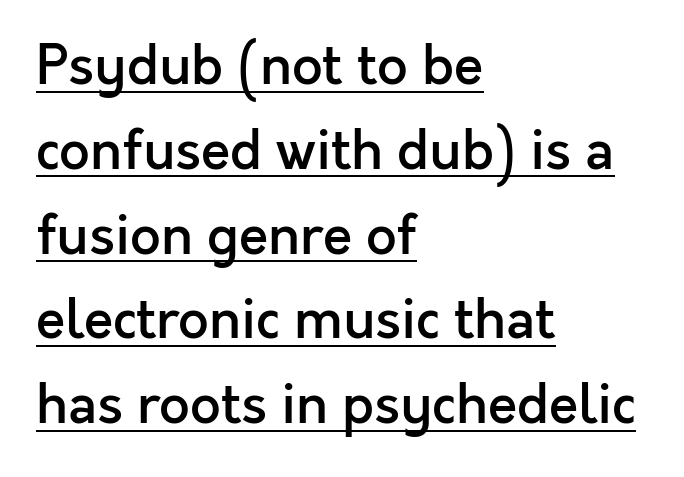
The image shows 54 px semibold sans-serif type, upright; set left-aligned, normal line spacing (1.57x), normal letter spacing, underlined; a medium x-height.
